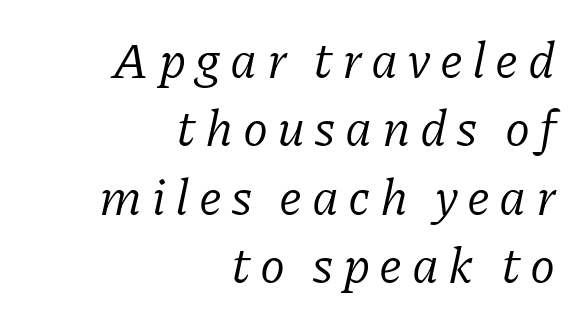
The image shows 51 px regular-weight serif type, italic (leaning right); set right-aligned, normal line spacing (1.34x), not underlined; low stroke contrast and a medium x-height.
